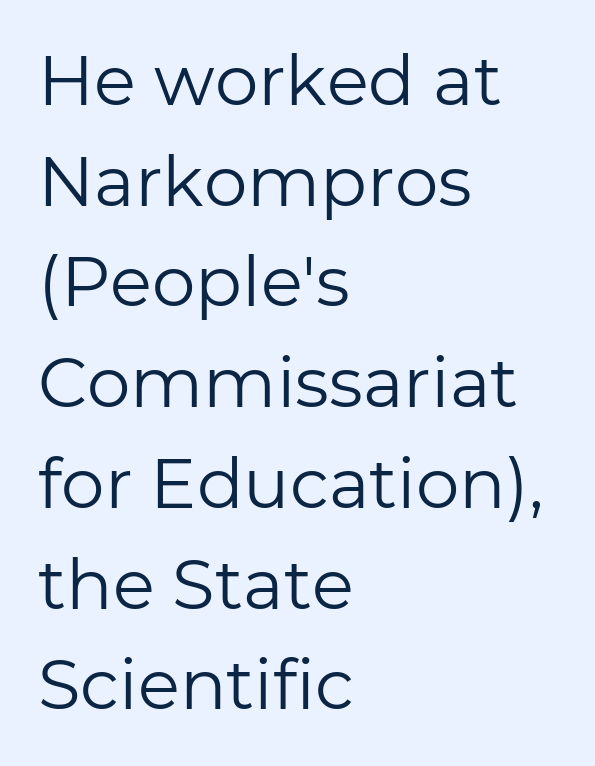
Nobody drew a line under any word here. The text was rendered using a sans face with plain stroke endings. Posture: straight, roman, zero tilt. One glance says typical: line gaps are just what's usual.
